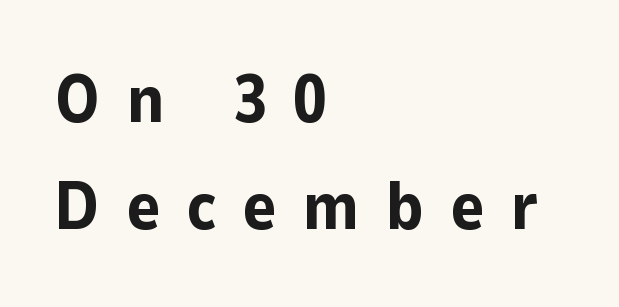
Typographic density is high because the face is bold. Underline: absent. Looks like regular typesetting: each glyph gets only the width it needs. Compared with a centered layout, this one pins lines to the left instead.
